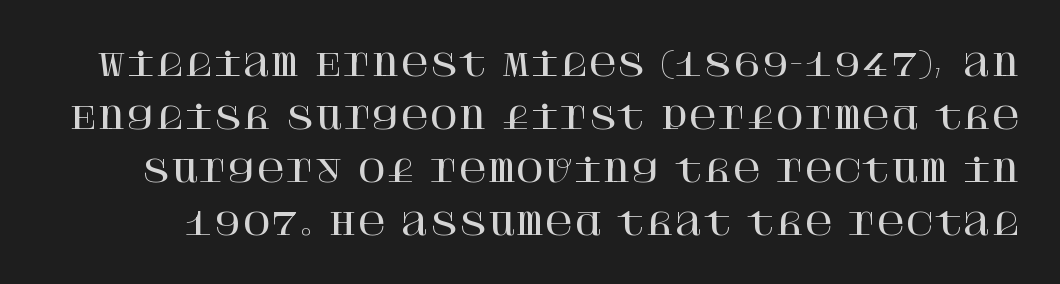
Old-style or modern, the face here clearly has serifs. A roman cut, with each character standing at attention. Only glyphs here, with clear space below each row. Does extra space separate the letters? No, they use regular spacing.
